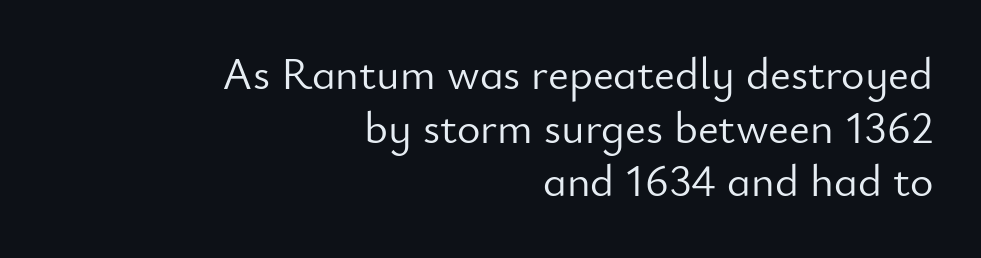
Q: Is the text bold? A: No.
Q: Is the text italic (slanted)? A: No, it is upright.
Q: Is the typeface a serif or a sans-serif typeface? A: Sans-serif.
Q: Is the text underlined? A: No.
Q: How is the paragraph aligned? A: Right-aligned.
Q: Is the spacing between letters normal or unusually wide? A: Normal.
Q: Width (condensed, normal, or wide)? A: Normal.
Q: Stroke contrast? A: Low.
Q: x-height? A: Small.
Q: Monospaced? A: No.
